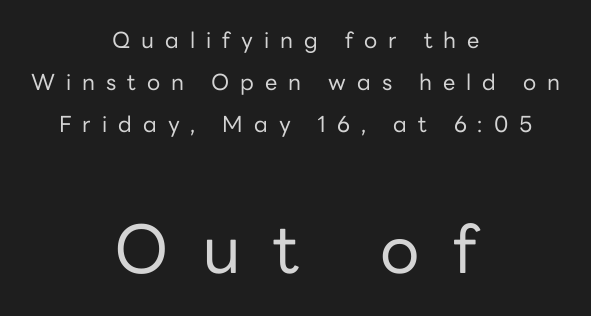
Character widths vary here, with narrow letters taking less room than wide ones. The letterforms stand isolated, each surrounded by extra space. The space between consecutive lines is lavish. Underlining? Definitely not there.
